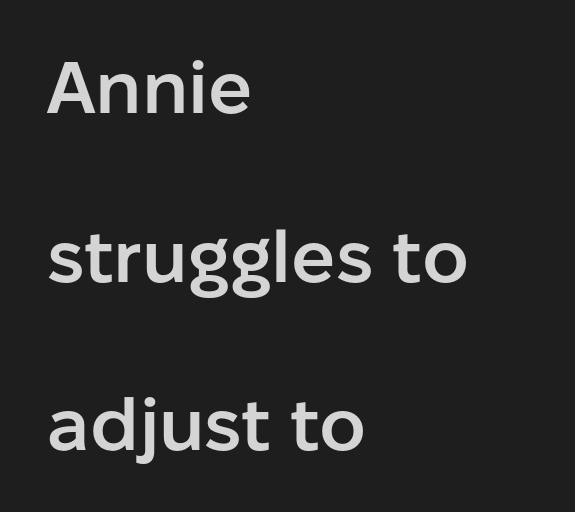
Each letter keeps its own natural width here, so spacing adapts to shape. One glance says open: line gaps are wider than usual. The compositor pushed each line to the left boundary. The type family on display is of the sans-serif kind.
